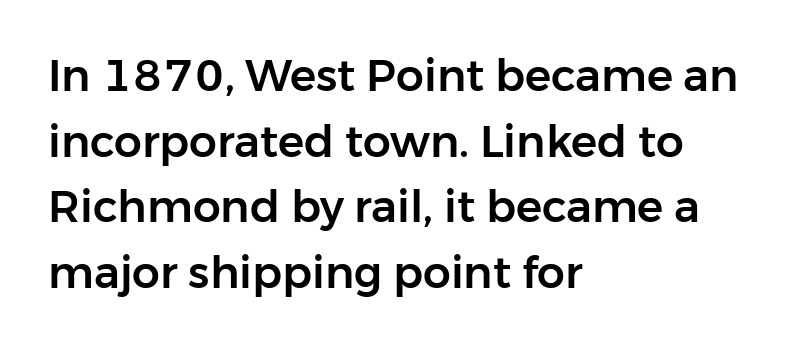
The image shows 44 px sans-serif type, upright; set left-aligned, normal line spacing (1.49x), normal letter spacing, not underlined; low stroke contrast and a medium x-height.
